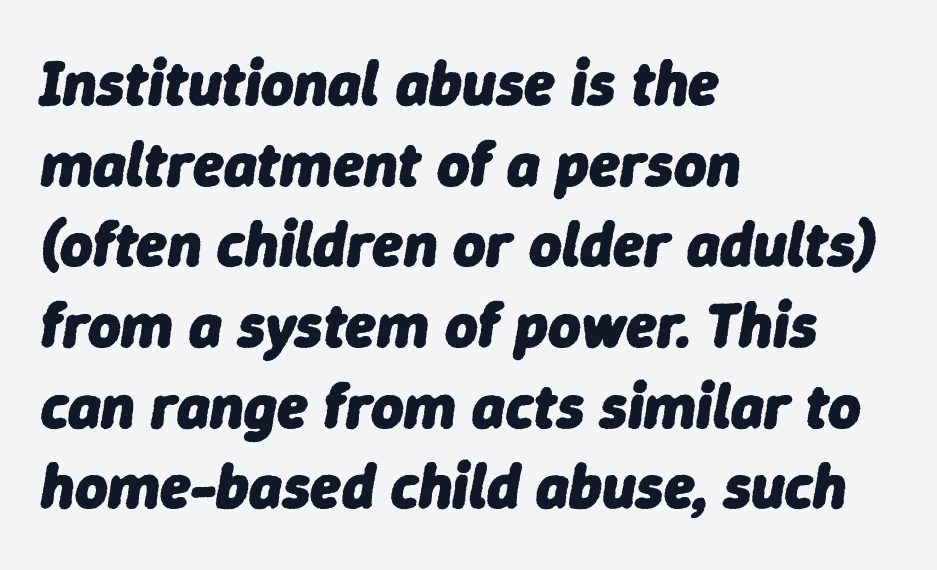
The image shows 63 px heavy type, italic (leaning right); set left-aligned, normal line spacing (1.28x), normal letter spacing, not underlined; low stroke contrast and a medium x-height.
